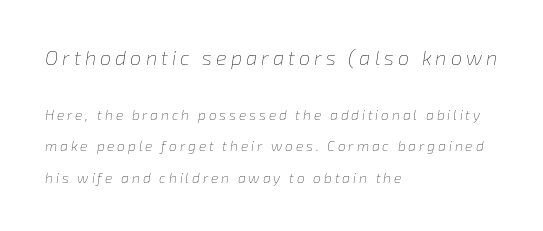
The image shows 20 px text type, italic (leaning right); set left-aligned, loose line spacing (2.25x), unusually wide letter spacing (+0.2 em), not underlined; the first (top) block is 1.43x larger.
